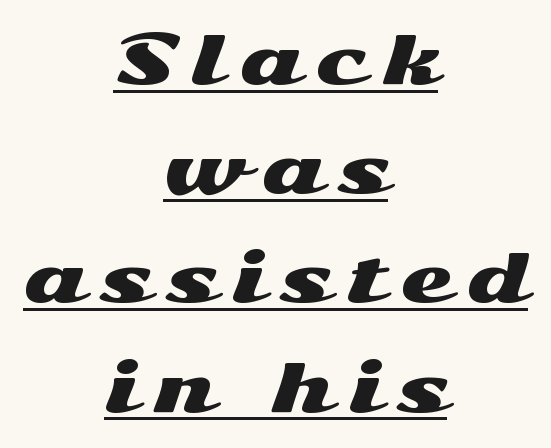
Q: Is the text italic (slanted)? A: Yes.
Q: Is the typeface a serif or a sans-serif typeface? A: Sans-serif.
Q: Is the text underlined? A: Yes.
Q: How is the paragraph aligned? A: Centered.
Q: Is the spacing between letters normal or unusually wide? A: Unusually wide.
Q: Is the spacing between lines tight, normal or loose? A: Normal.
Q: Width (condensed, normal, or wide)? A: Wide.
Q: Stroke contrast? A: Medium.
Q: x-height? A: Medium.
Q: Monospaced? A: No.
